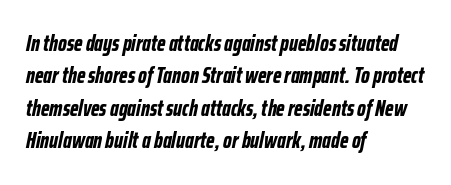
Q: Is the text bold? A: Yes.
Q: Is the text italic (slanted)? A: Yes, it leans right by about 12 degrees.
Q: Is the text underlined? A: No.
Q: How is the paragraph aligned? A: Left-aligned.
Q: Is the spacing between letters normal or unusually wide? A: Normal.
Q: Is the spacing between lines tight, normal or loose? A: Normal.
